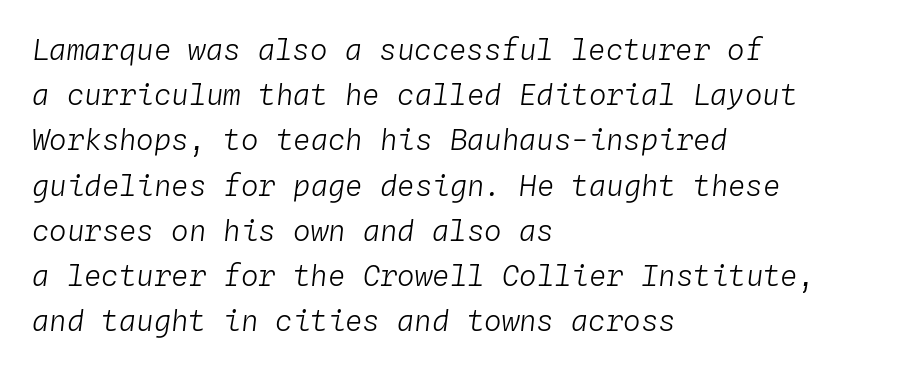
The image shows 29 px light type, italic (leaning right), monospaced; set left-aligned, normal line spacing (1.56x), normal letter spacing, not underlined; low stroke contrast and a medium x-height.
